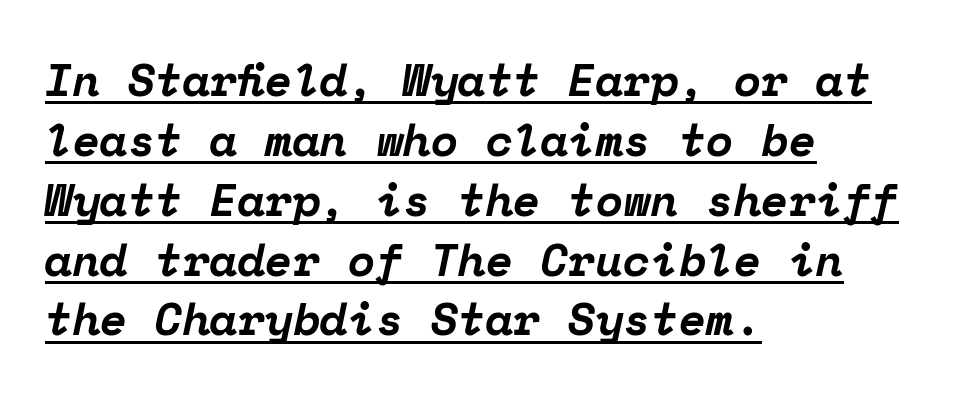
Q: Is the text bold? A: Yes.
Q: Is the text italic (slanted)? A: Yes, it leans right by about 12 degrees.
Q: Is the typeface a serif or a sans-serif typeface? A: Serif.
Q: Is the text underlined? A: Yes.
Q: How is the paragraph aligned? A: Left-aligned.
Q: Is the spacing between letters normal or unusually wide? A: Normal.
Q: Is the spacing between lines tight, normal or loose? A: Normal.
Q: Width (condensed, normal, or wide)? A: Normal.
Q: Stroke contrast? A: Low.
Q: x-height? A: Medium.
Q: Monospaced? A: Yes.
